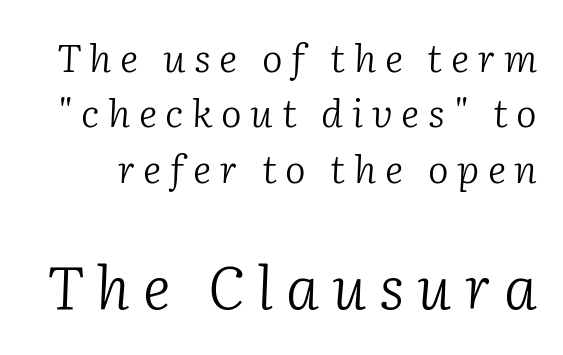
The image shows 59 px light serif type, italic (leaning right); set normal line spacing (1.42x), unusually wide letter spacing (+0.22 em), not underlined; the second (bottom) block is 1.51x larger; low stroke contrast and a medium x-height.
